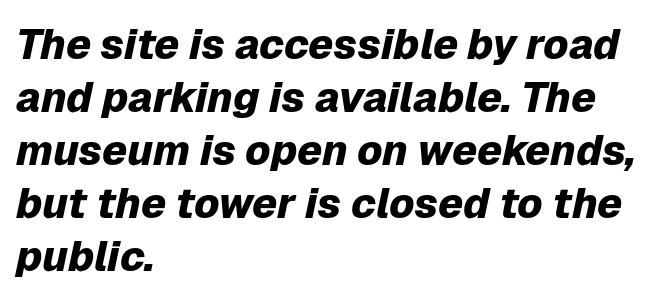
Q: Is the text bold? A: Yes.
Q: Is the text italic (slanted)? A: Yes, it leans right by about 12 degrees.
Q: Is the text underlined? A: No.
Q: How is the paragraph aligned? A: Left-aligned.
Q: Is the spacing between letters normal or unusually wide? A: Normal.
Q: Is the spacing between lines tight, normal or loose? A: Normal.
Q: Width (condensed, normal, or wide)? A: Normal.
Q: Stroke contrast? A: Low.
Q: x-height? A: Medium.
Q: Monospaced? A: No.
